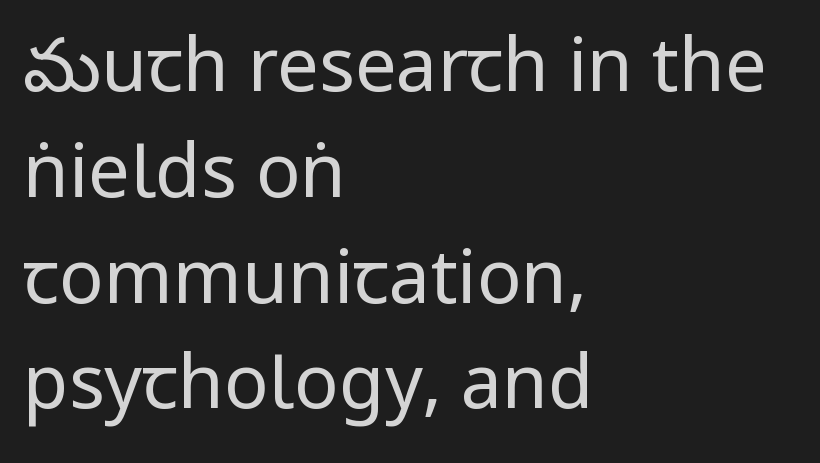
The image shows 74 px regular-weight, condensed sans-serif type, upright; set left-aligned, normal line spacing (1.43x), normal letter spacing, not underlined; low stroke contrast and a large x-height.
